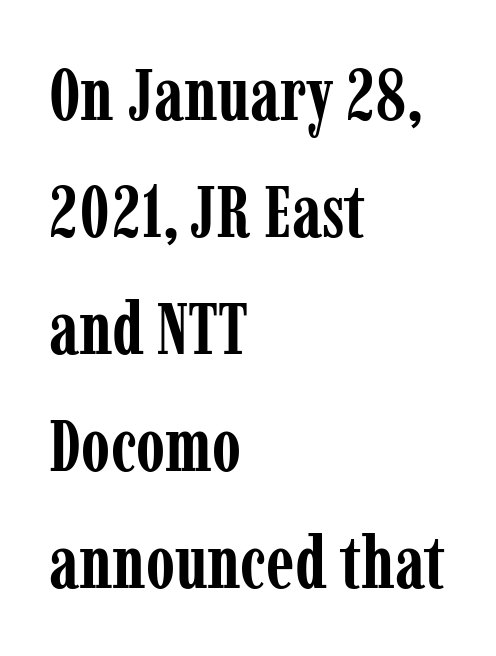
Q: Is the text bold? A: Yes.
Q: Is the text italic (slanted)? A: No, it is upright.
Q: Is the typeface a serif or a sans-serif typeface? A: Serif.
Q: Is the text underlined? A: No.
Q: How is the paragraph aligned? A: Left-aligned.
Q: Is the spacing between letters normal or unusually wide? A: Normal.
Q: Is the spacing between lines tight, normal or loose? A: Normal.
Q: Width (condensed, normal, or wide)? A: Condensed.
Q: Stroke contrast? A: Low.
Q: x-height? A: Medium.
Q: Monospaced? A: No.
